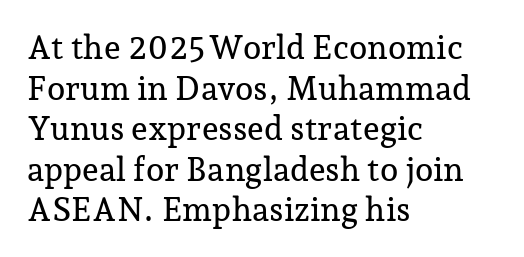
Q: Is the text italic (slanted)? A: No, it is upright.
Q: Is the typeface a serif or a sans-serif typeface? A: Serif.
Q: Is the text underlined? A: No.
Q: How is the paragraph aligned? A: Left-aligned.
Q: Is the spacing between letters normal or unusually wide? A: Normal.
Q: Width (condensed, normal, or wide)? A: Normal.
Q: Stroke contrast? A: Low.
Q: x-height? A: Medium.
Q: Monospaced? A: No.
